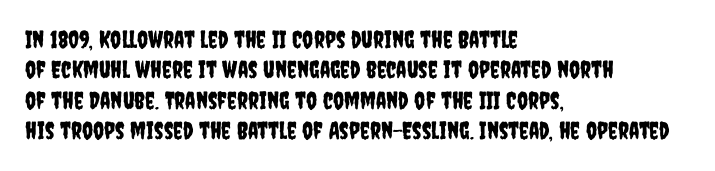
The image shows 24 px text type, upright; set left-aligned, normal line spacing (1.27x), normal letter spacing, not underlined.
